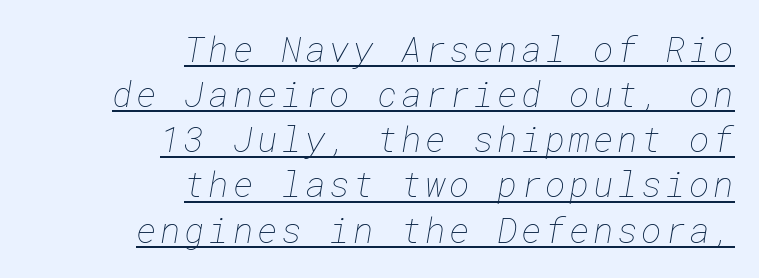
Beneath each row of characters lies a ruled line. This rendering uses right alignment, leaving the left contour irregular. No chunkiness to these letters — they're not bold. The rows are spaced the way most documents space them.
